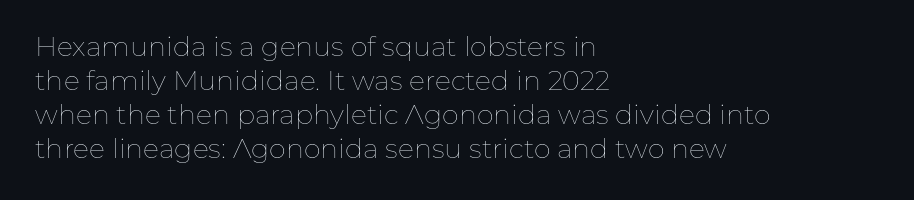
Q: Is the text bold? A: No.
Q: Is the text italic (slanted)? A: No, it is upright.
Q: Is the text underlined? A: No.
Q: How is the paragraph aligned? A: Left-aligned.
Q: Is the spacing between letters normal or unusually wide? A: Normal.
Q: Is the spacing between lines tight, normal or loose? A: Normal.
